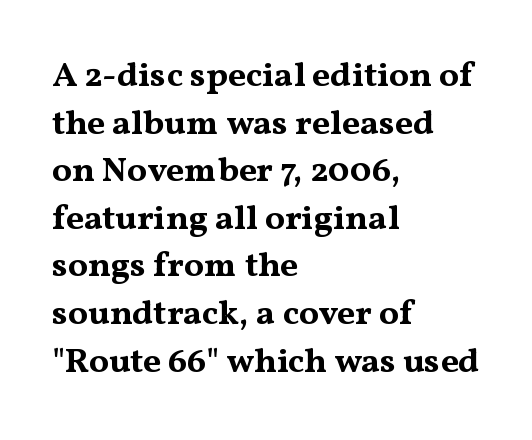
{"serif": "yes", "italic": "no", "bold": "yes", "weight": "bold", "width": "wide", "stroke_contrast": "medium", "x_height": "medium", "monospaced": "no", "underline": "no", "align": "left", "line_spacing": "normal", "line_spacing_ratio": 1.36, "letter_spacing": "normal", "letter_spacing_em": 0.0, "glyph_px": 35}
